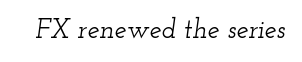
The image shows 27 px text type, italic (leaning right); set normal letter spacing, not underlined.
